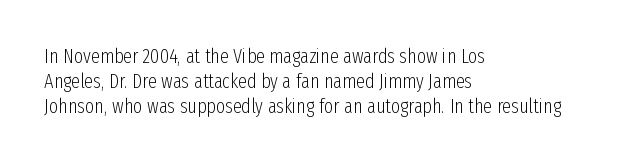
The image shows 20 px text type, upright; set left-aligned, normal line spacing (1.26x), normal letter spacing, not underlined.
